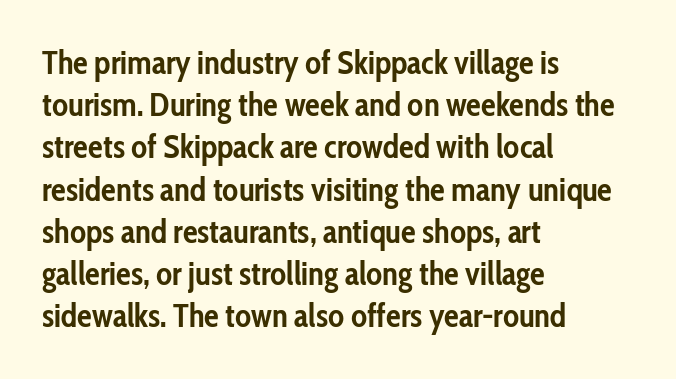
Italic: no, the glyphs are upright roman. Students, observe: this is what conventionally led text looks like. Clear beneath every line of the passage. Type style note: lacks serifs. Words appear dense and cohesive because spacing is normal.
